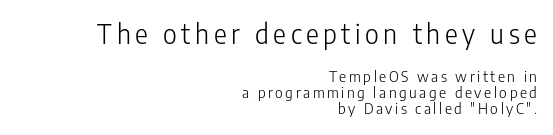
Q: Is the text bold? A: No.
Q: Is the text italic (slanted)? A: No, it is upright.
Q: Is the text underlined? A: No.
Q: How is the paragraph aligned? A: Right-aligned.
Q: Is the spacing between lines tight, normal or loose? A: Tight.
Q: Which block of text is set in a larger size, the first (top) or the second (bottom)? A: The first (top) one.
